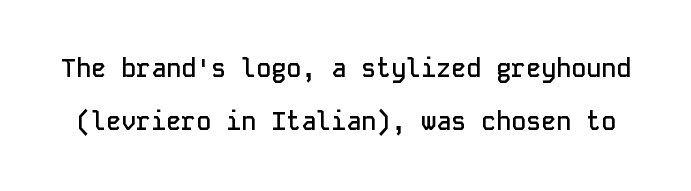
In terms of letterspacing, this is plain default setting. Ordinary non-slanted type is in use. The area under the type is left untouched. Notice the wide empty band between every row — that's loose leading.
